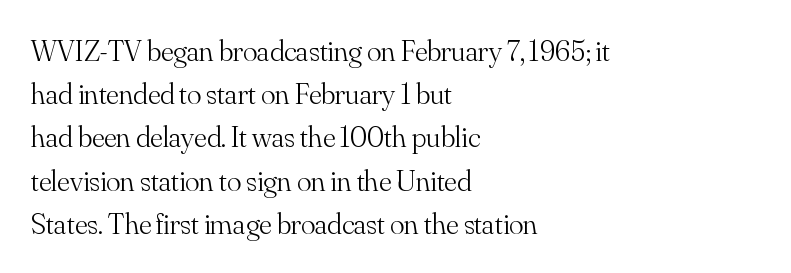
Q: Is the text bold? A: No.
Q: Is the text italic (slanted)? A: No, it is upright.
Q: Is the typeface a serif or a sans-serif typeface? A: Serif.
Q: Is the text underlined? A: No.
Q: How is the paragraph aligned? A: Left-aligned.
Q: Is the spacing between letters normal or unusually wide? A: Normal.
Q: Is the spacing between lines tight, normal or loose? A: Normal.
Q: Width (condensed, normal, or wide)? A: Normal.
Q: Stroke contrast? A: Medium.
Q: x-height? A: Small.
Q: Monospaced? A: No.
